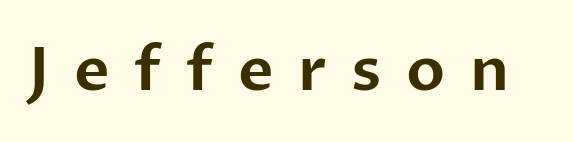
{"serif": "no", "italic": "no", "width": "normal", "stroke_contrast": "low", "x_height": "medium", "monospaced": "no", "underline": "no", "letter_spacing": "wide", "letter_spacing_em": 0.4, "glyph_px": 61}
